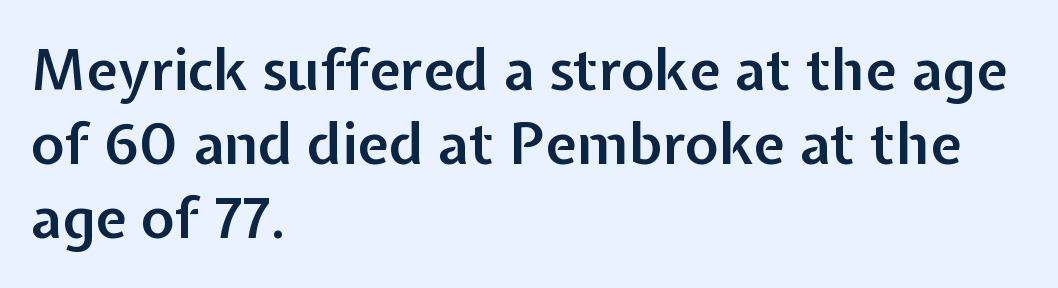
Q: Is the text bold? A: Semi-bold.
Q: Is the text italic (slanted)? A: No, it is upright.
Q: Is the typeface a serif or a sans-serif typeface? A: Sans-serif.
Q: Is the text underlined? A: No.
Q: How is the paragraph aligned? A: Left-aligned.
Q: Is the spacing between letters normal or unusually wide? A: Normal.
Q: Is the spacing between lines tight, normal or loose? A: Normal.
Q: Width (condensed, normal, or wide)? A: Normal.
Q: Stroke contrast? A: Low.
Q: x-height? A: Medium.
Q: Monospaced? A: No.
